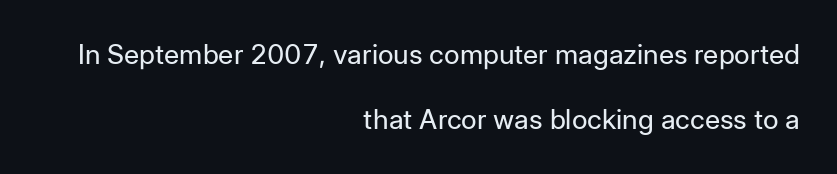
{"italic": "no", "bold": "no", "underline": "no", "align": "right", "line_spacing": "loose", "line_spacing_ratio": 2.42, "letter_spacing": "normal", "letter_spacing_em": 0.0, "glyph_px": 27}
